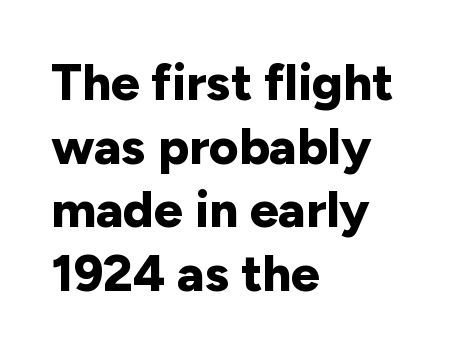
The letters sit at their default tracking, neither squeezed nor spread. Italic: no, the glyphs are upright roman. Here the designer chose a conventional face with non-uniform glyph widths. Each row of text sits above clean, open space. Does the copy run flush right? No — it runs flush left.
